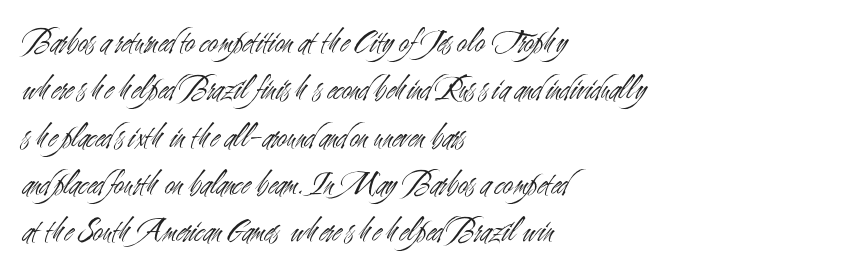
Leftover space on each line is placed entirely after the last word. These glyphs show unthickened strokes, regular width or finer. Proportional: the letters do not fall into vertical columns. Quick note: interline space is typical.
